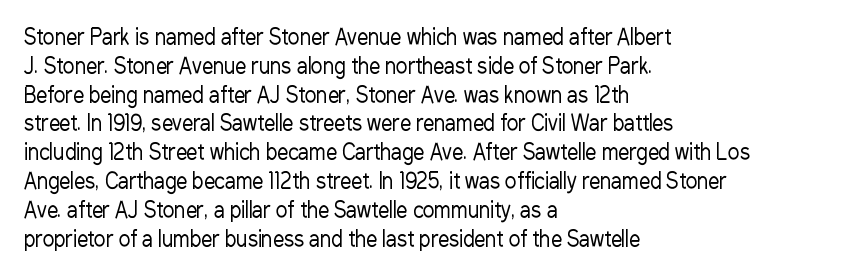
No extra ink here — the face is not bold. The ragged edge is on the right, which tells us the setting is flush left. Decoration check: the copy has no underline. Between one letter and the next there's only the usual sliver of space. No italicization has been applied; the sample stays upright. Successive baselines arrive at the customary interval.
